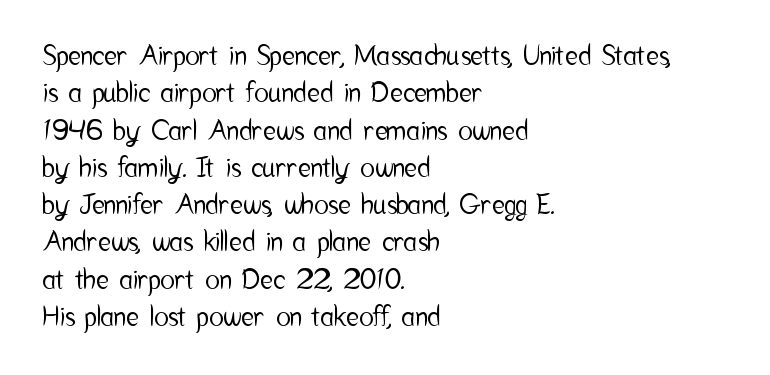
{"italic": "no", "underline": "no", "align": "left", "line_spacing": "normal", "line_spacing_ratio": 1.38, "letter_spacing": "normal", "letter_spacing_em": 0.0, "glyph_px": 27}
